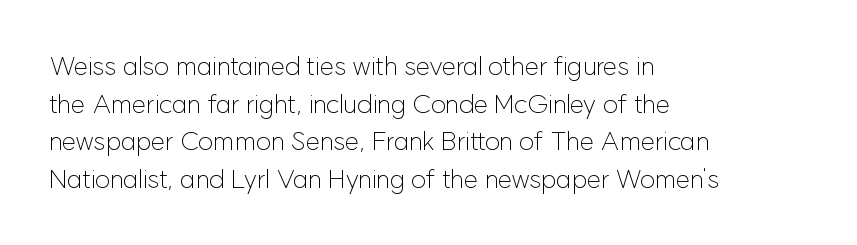
Q: Is the text bold? A: No.
Q: Is the text italic (slanted)? A: No, it is upright.
Q: Is the text underlined? A: No.
Q: How is the paragraph aligned? A: Left-aligned.
Q: Is the spacing between letters normal or unusually wide? A: Normal.
Q: Is the spacing between lines tight, normal or loose? A: Normal.
